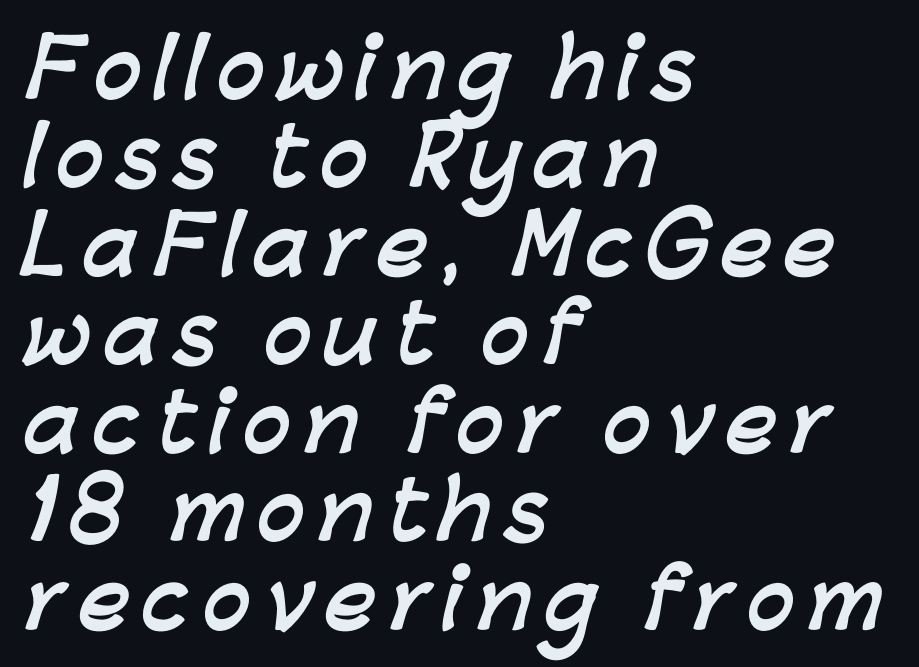
Q: Is the text bold? A: Yes.
Q: Is the typeface a serif or a sans-serif typeface? A: Sans-serif.
Q: Is the text underlined? A: No.
Q: How is the paragraph aligned? A: Left-aligned.
Q: Is the spacing between lines tight, normal or loose? A: Tight.
Q: Width (condensed, normal, or wide)? A: Normal.
Q: Stroke contrast? A: Low.
Q: x-height? A: Medium.
Q: Monospaced? A: No.
